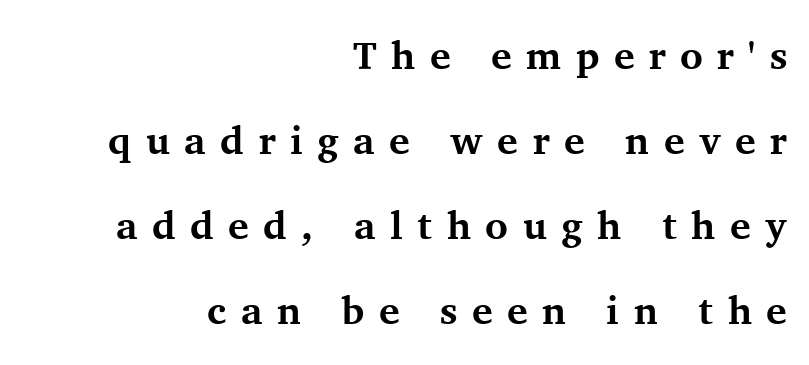
{"serif": "yes", "italic": "no", "bold": "yes", "weight": "bold", "width": "normal", "stroke_contrast": "medium", "x_height": "medium", "monospaced": "no", "underline": "no", "align": "right", "line_spacing": "loose", "line_spacing_ratio": 2.18, "letter_spacing": "wide", "letter_spacing_em": 0.37, "glyph_px": 39}
